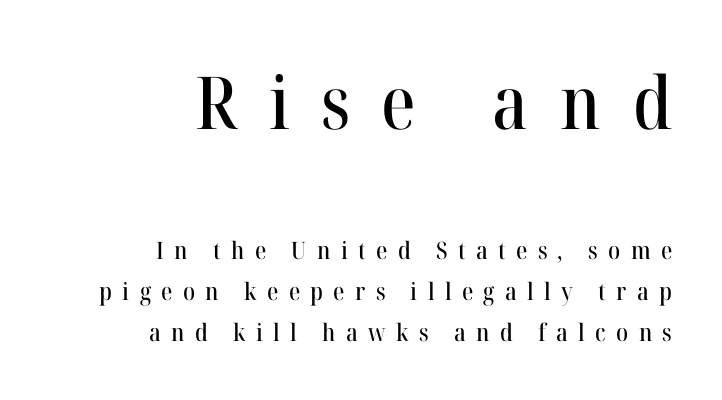
{"serif": "yes", "italic": "no", "width": "normal", "stroke_contrast": "high", "x_height": "medium", "monospaced": "no", "underline": "no", "align": "right", "line_spacing_ratio": 1.71, "letter_spacing": "wide", "letter_spacing_em": 0.43, "larger_block": "first", "size_ratio": 3.04, "glyph_px": 73}
